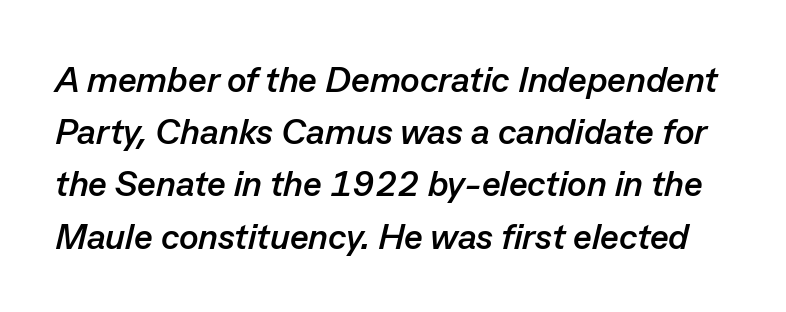
The image shows 36 px semibold type, italic (leaning right); set normal line spacing (1.45x), normal letter spacing, not underlined; low stroke contrast and a medium x-height.
